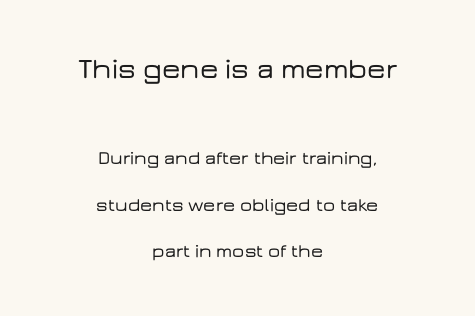
These lines are composed in type without serifs. Every row of glyphs is offset so its center matches the block's center. The vertical gap from one line to the next is large. Top chunk: large. Bottom chunk: small. Rule under the text: the space is simply empty. Tracking value appears to be zero — textbook default spacing.
